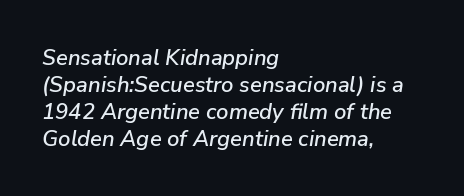
{"italic": "yes", "lean": "right", "slant_degrees": 9, "underline": "no", "align": "left", "line_spacing_ratio": 1.22, "letter_spacing": "normal", "letter_spacing_em": 0.0, "glyph_px": 22}
